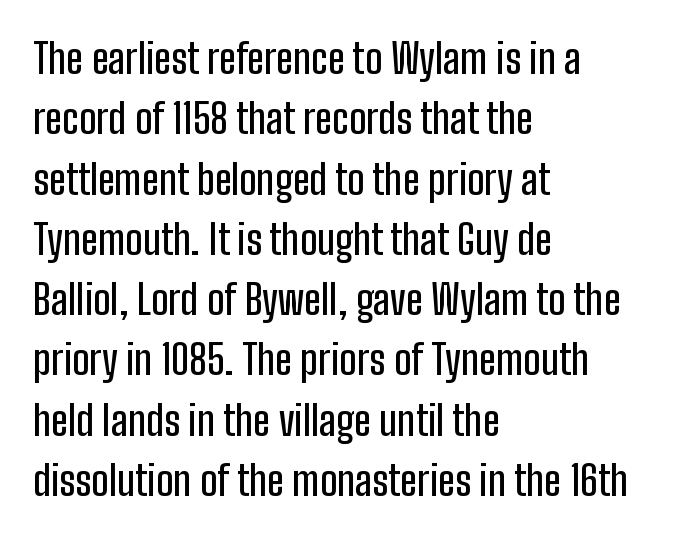
{"serif": "no", "italic": "no", "width": "condensed", "stroke_contrast": "low", "x_height": "medium", "monospaced": "no", "underline": "no", "align": "left", "line_spacing": "normal", "line_spacing_ratio": 1.47, "letter_spacing": "normal", "letter_spacing_em": 0.0, "glyph_px": 41}
